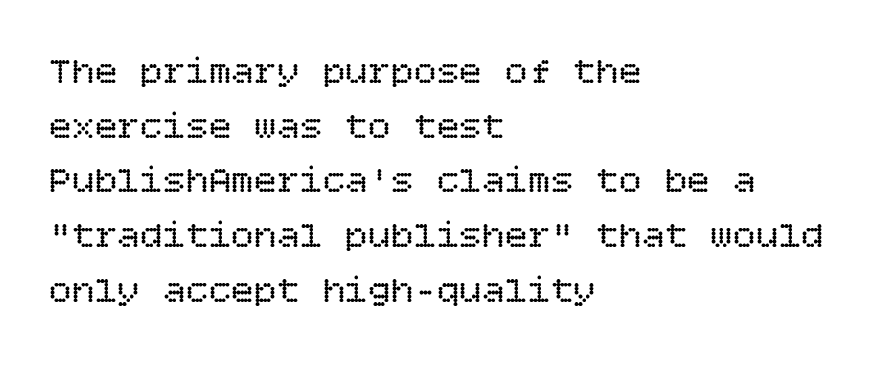
The image shows 38 px regular-weight type, upright; set left-aligned, normal line spacing (1.44x), normal letter spacing, not underlined; low stroke contrast and a large x-height.
